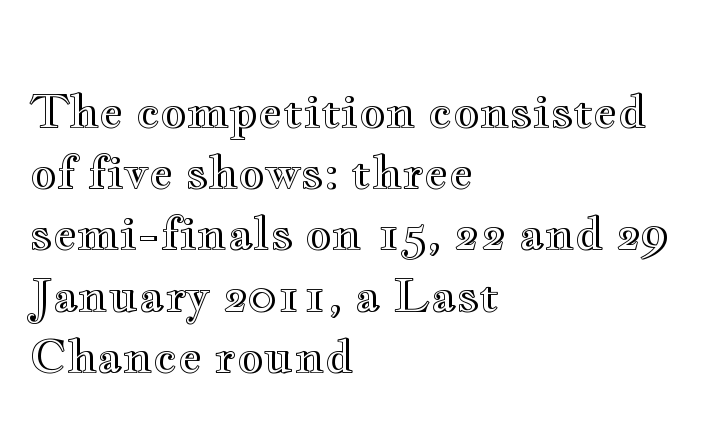
The image shows 46 px wide type, upright; set left-aligned, normal line spacing (1.33x), normal letter spacing, not underlined; a small x-height.
